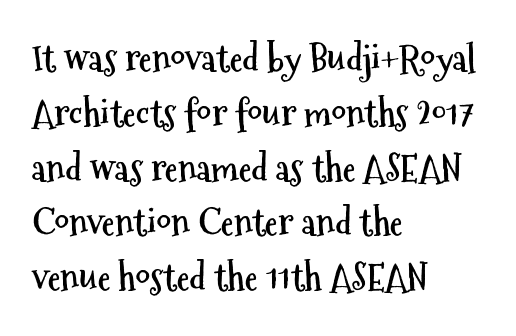
The image shows 37 px semibold, condensed sans-serif type, upright; set left-aligned, normal line spacing (1.48x), normal letter spacing, not underlined; medium stroke contrast and a medium x-height.
